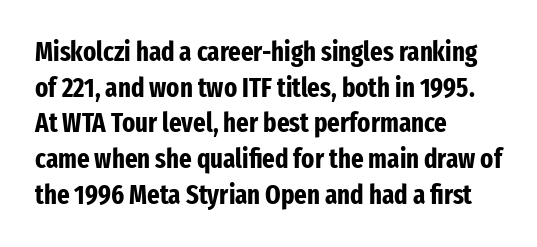
A typesetter would call this leading conventional body-copy spacing. Standard letterfit; no display-style spreading of the glyphs. The axis of the letterforms is exactly vertical. Typeset ragged right — the left edge is the straight one. Clear beneath every line of the passage. Each glyph is drawn with heavy, bold strokes.
